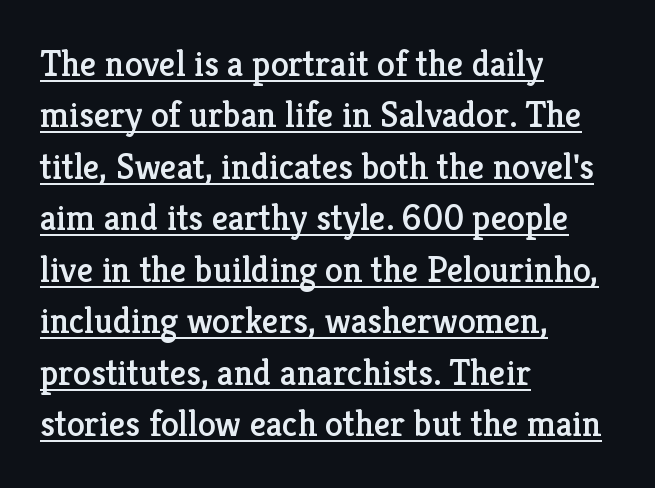
Q: Is the text italic (slanted)? A: No, it is upright.
Q: Is the typeface a serif or a sans-serif typeface? A: Serif.
Q: Is the text underlined? A: Yes.
Q: How is the paragraph aligned? A: Left-aligned.
Q: Is the spacing between letters normal or unusually wide? A: Normal.
Q: Is the spacing between lines tight, normal or loose? A: Normal.
Q: Width (condensed, normal, or wide)? A: Normal.
Q: Stroke contrast? A: Low.
Q: x-height? A: Medium.
Q: Monospaced? A: No.
